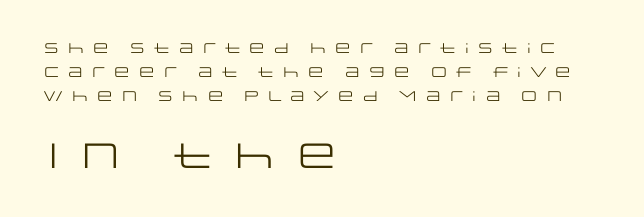
{"serif": "no", "italic": "no", "bold": "no", "weight": "regular", "width": "wide", "stroke_contrast": "low", "x_height": "large", "monospaced": "no", "underline": "no", "align": "left", "line_spacing": "normal", "line_spacing_ratio": 1.7, "letter_spacing": "wide", "letter_spacing_em": 0.26, "larger_block": "second", "size_ratio": 2.5, "glyph_px": 35}
